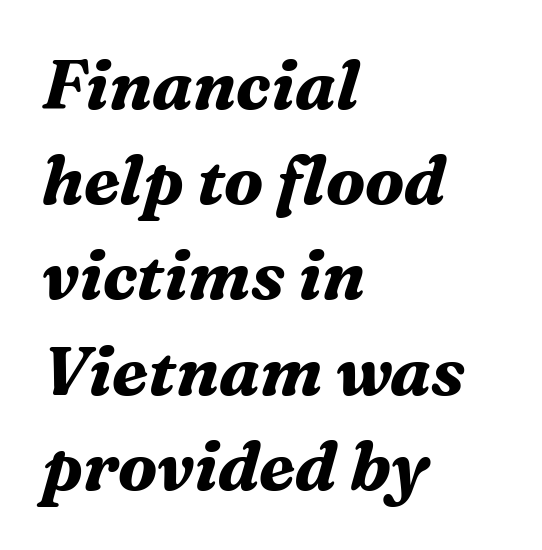
Q: Is the text bold? A: Yes.
Q: Is the text italic (slanted)? A: Yes, it leans right by about 16 degrees.
Q: Is the typeface a serif or a sans-serif typeface? A: Serif.
Q: Is the text underlined? A: No.
Q: How is the paragraph aligned? A: Left-aligned.
Q: Is the spacing between letters normal or unusually wide? A: Normal.
Q: Is the spacing between lines tight, normal or loose? A: Normal.
Q: Width (condensed, normal, or wide)? A: Normal.
Q: Stroke contrast? A: Medium.
Q: x-height? A: Medium.
Q: Monospaced? A: No.
